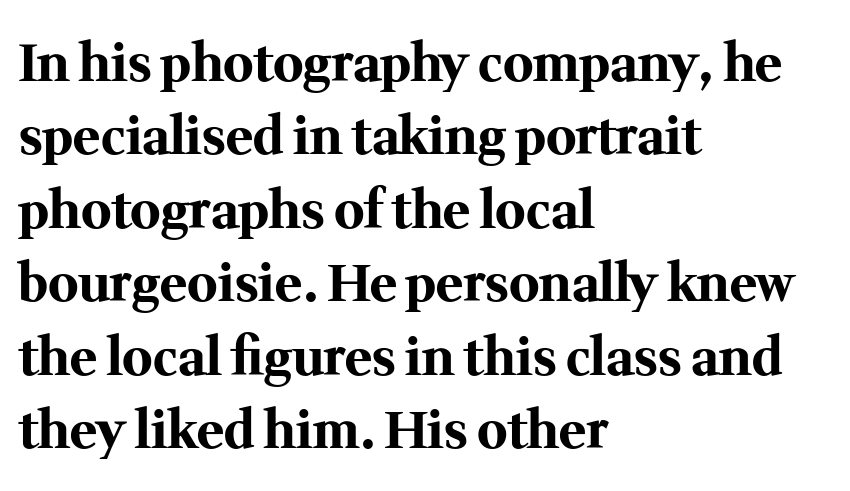
The typeface chosen for these lines features serifs. You'd pick this weight for a headline — it's a proper bold. Here the designer chose a conventional face with non-uniform glyph widths. Reading down the column, the eye jumps a familiar distance to each next line. Casual observation: everything's shoved over to the left. The area under the type is left untouched.
